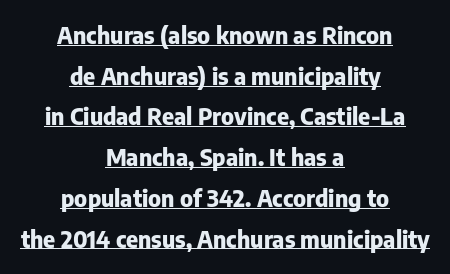
{"italic": "no", "bold": "yes", "underline": "yes", "align": "center", "line_spacing_ratio": 1.77, "letter_spacing": "normal", "letter_spacing_em": 0.0, "glyph_px": 23}
